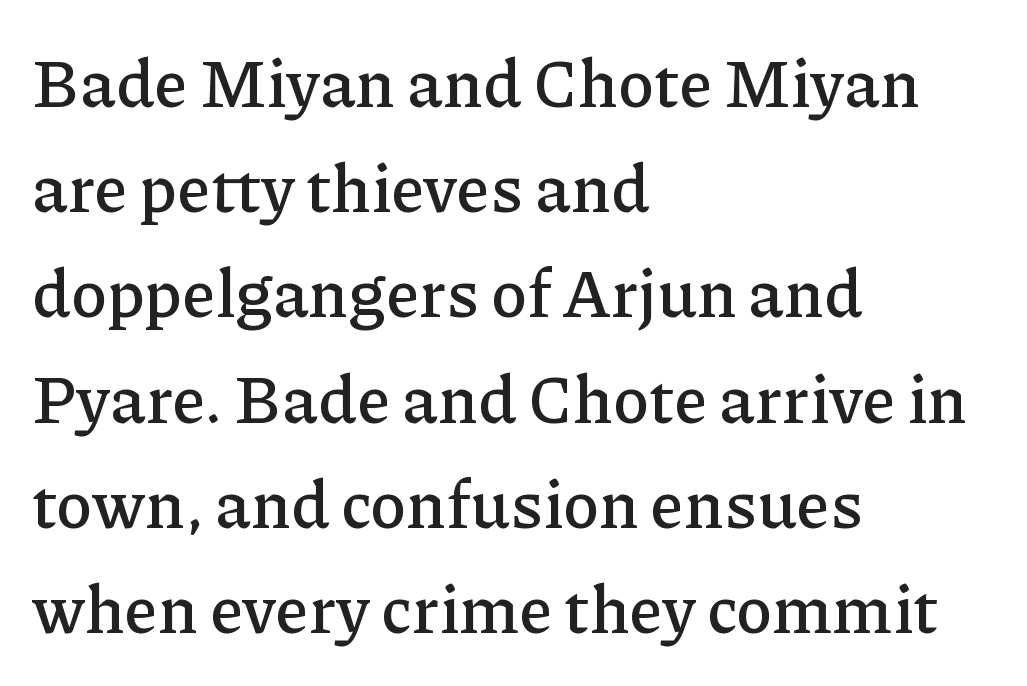
The image shows 67 px serif type, upright; set left-aligned, normal line spacing (1.57x), normal letter spacing, not underlined; low stroke contrast and a medium x-height.
